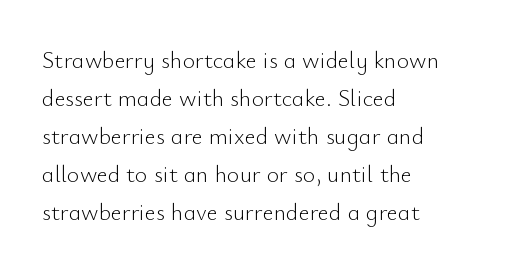
Caption: standard tracking, unaltered. How would I describe the line gaps? Plain and ordinary. Notice how the stems are strictly vertical — no italics here. The typeface has the unassuming heft of standard copy or less. The lines are quadded left.
